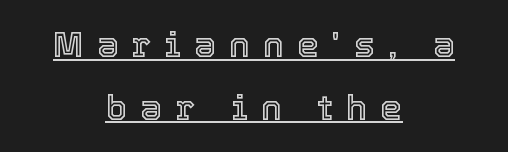
The image shows 35 px text type, upright; set centered, line spacing 1.79x, unusually wide letter spacing (+0.37 em), underlined; a medium x-height.
